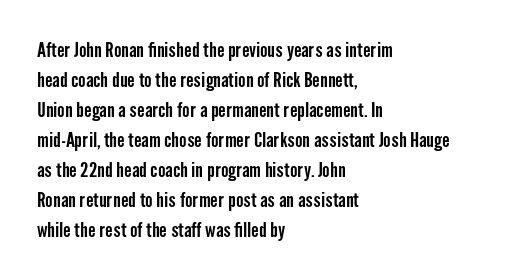
The image shows 20 px text type, upright; set left-aligned, normal line spacing (1.5x), normal letter spacing, not underlined.
